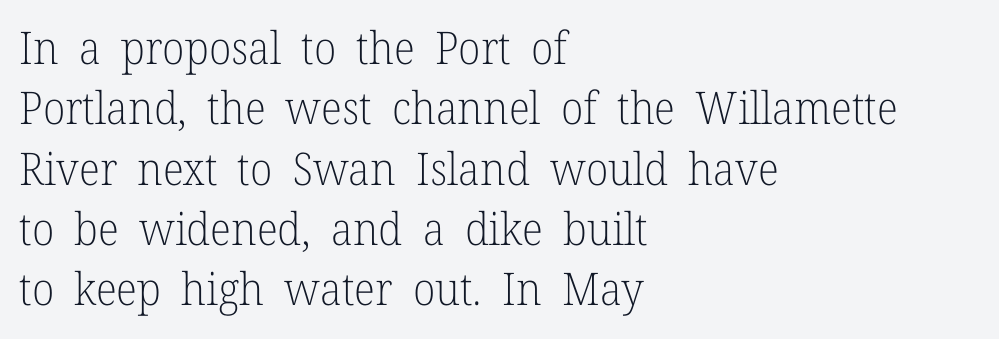
{"serif": "yes", "italic": "no", "bold": "no", "weight": "light", "width": "normal", "stroke_contrast": "low", "x_height": "medium", "monospaced": "no", "underline": "no", "align": "left", "line_spacing": "normal", "line_spacing_ratio": 1.34, "letter_spacing": "normal", "letter_spacing_em": 0.0, "glyph_px": 45}
